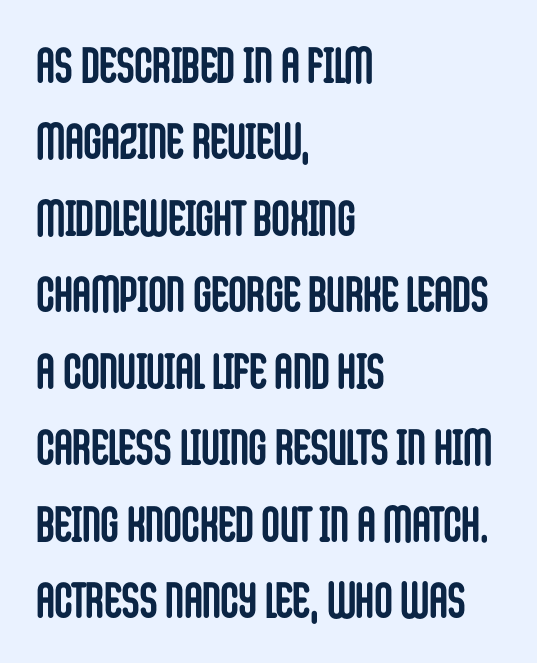
{"serif": "no", "italic": "no", "bold": "yes", "weight": "semibold", "width": "condensed", "stroke_contrast": "low", "x_height": "large", "monospaced": "no", "underline": "no", "align": "left", "line_spacing": "normal", "line_spacing_ratio": 1.53, "letter_spacing": "normal", "letter_spacing_em": 0.0, "glyph_px": 50}
